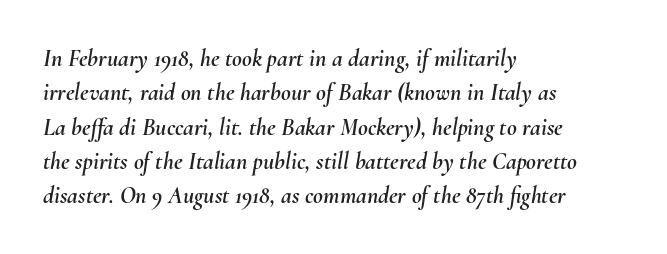
The image shows 24 px text type, italic (leaning right); set left-aligned, normal line spacing (1.43x), normal letter spacing, not underlined.
